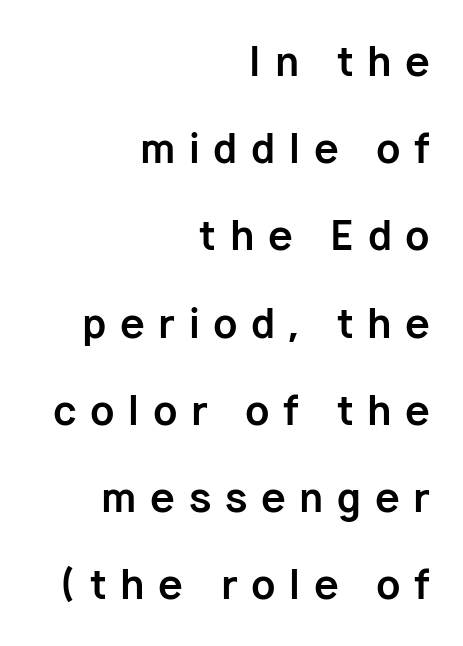
The image shows 40 px bold sans-serif type, upright; set right-aligned, loose line spacing (2.18x), unusually wide letter spacing (+0.34 em), not underlined; low stroke contrast and a medium x-height.
